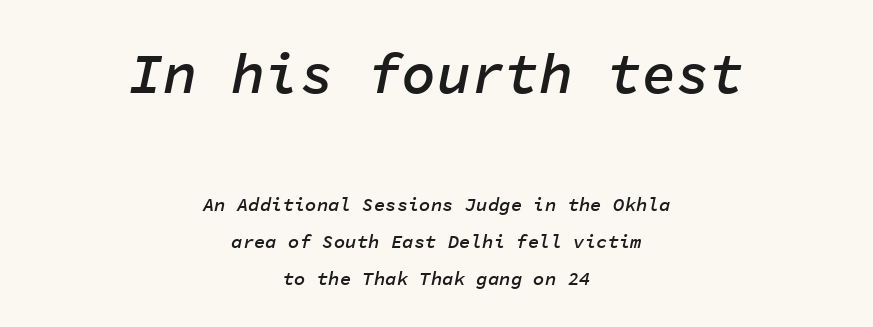
{"italic": "yes", "lean": "right", "slant_degrees": 11, "bold": "semi", "weight": "semibold", "width": "normal", "stroke_contrast": "low", "x_height": "medium", "monospaced": "yes", "underline": "no", "align": "center", "line_spacing": "loose", "line_spacing_ratio": 1.94, "letter_spacing": "normal", "letter_spacing_em": 0.0, "larger_block": "first", "size_ratio": 3.0, "glyph_px": 57}
